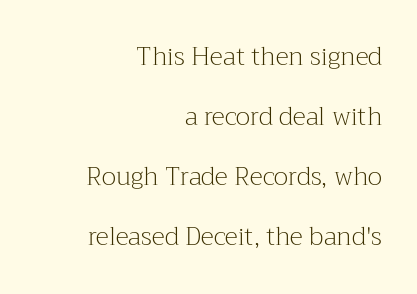
Q: Is the text bold? A: No.
Q: Is the text italic (slanted)? A: No, it is upright.
Q: Is the text underlined? A: No.
Q: How is the paragraph aligned? A: Right-aligned.
Q: Is the spacing between letters normal or unusually wide? A: Normal.
Q: Is the spacing between lines tight, normal or loose? A: Loose.
